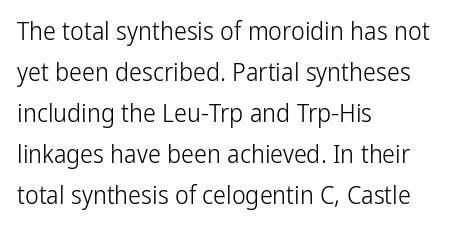
The words here are not underlined. Unbolded letterforms with no extra heft. Quick note: interline space is typical. These lines stack with their left ends in a neat column. Ordinary non-slanted type is in use. Here the glyphs are tracked normally, forming tight word shapes.
